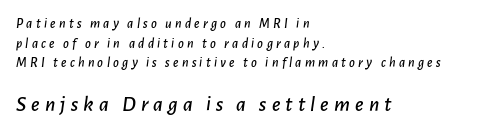
The image shows 22 px text type, italic (leaning right); set left-aligned, normal line spacing (1.41x), unusually wide letter spacing (+0.23 em), not underlined; the second (bottom) block is 1.57x larger.
